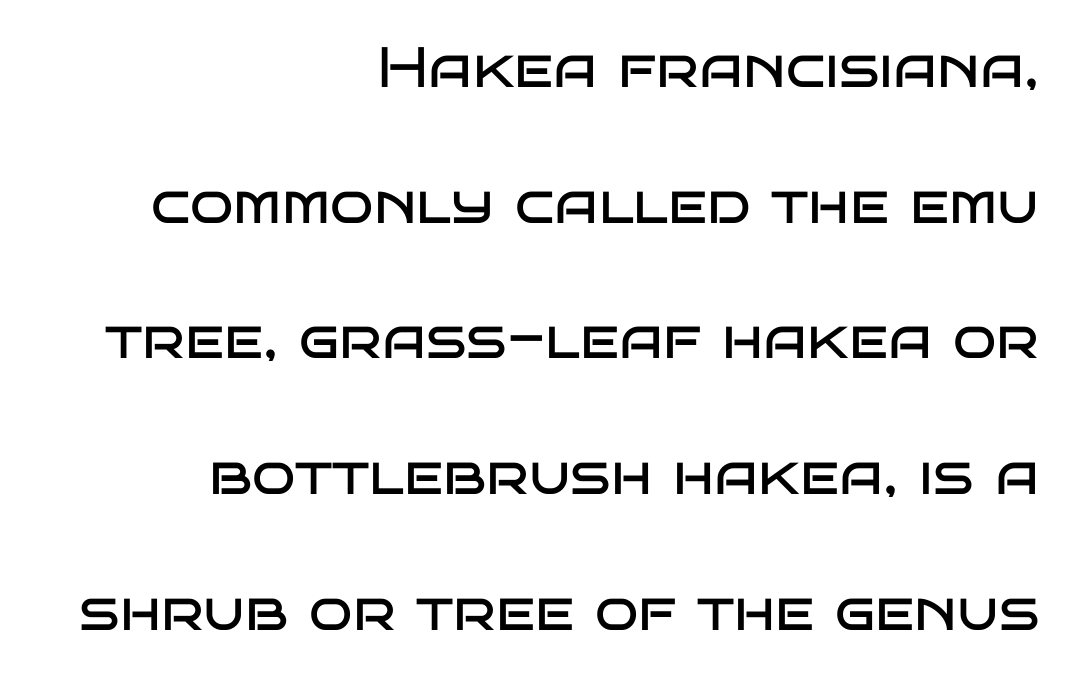
{"serif": "no", "italic": "no", "bold": "no", "weight": "regular", "width": "wide", "stroke_contrast": "low", "x_height": "large", "monospaced": "no", "underline": "no", "align": "right", "line_spacing": "loose", "line_spacing_ratio": 2.38, "letter_spacing": "normal", "letter_spacing_em": 0.0, "glyph_px": 57}
